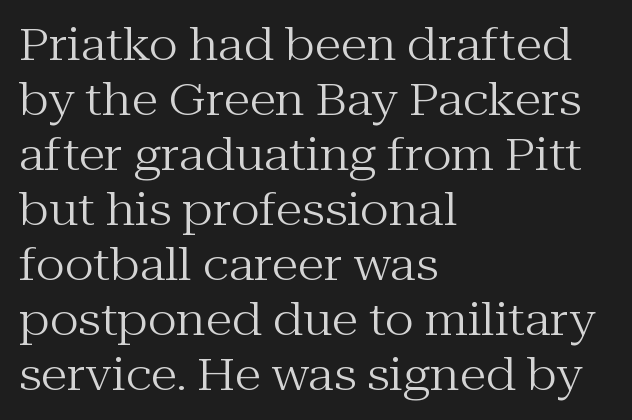
Q: Is the text bold? A: No.
Q: Is the text italic (slanted)? A: No, it is upright.
Q: Is the typeface a serif or a sans-serif typeface? A: Serif.
Q: Is the text underlined? A: No.
Q: How is the paragraph aligned? A: Left-aligned.
Q: Is the spacing between letters normal or unusually wide? A: Normal.
Q: Is the spacing between lines tight, normal or loose? A: Normal.
Q: Width (condensed, normal, or wide)? A: Normal.
Q: Stroke contrast? A: Medium.
Q: x-height? A: Medium.
Q: Monospaced? A: No.
